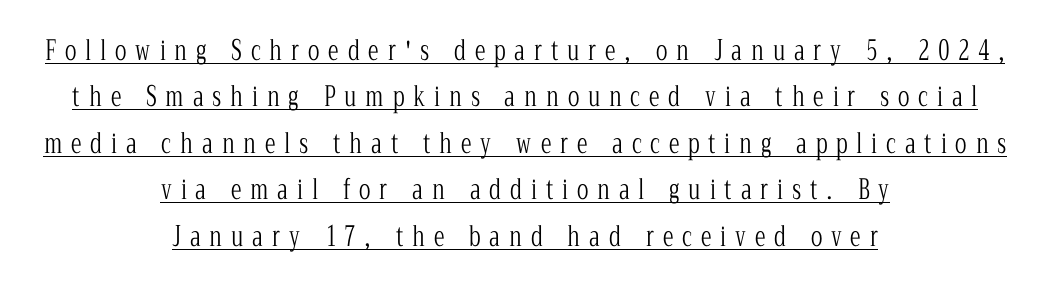
{"italic": "no", "bold": "no", "underline": "yes", "align": "center", "line_spacing_ratio": 1.72, "letter_spacing": "wide", "letter_spacing_em": 0.33, "glyph_px": 27}
